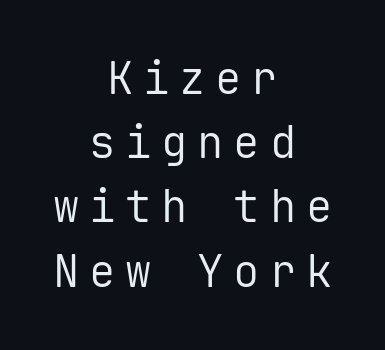
Q: Is the text bold? A: No.
Q: Is the text italic (slanted)? A: No, it is upright.
Q: Is the typeface a serif or a sans-serif typeface? A: Sans-serif.
Q: Is the text underlined? A: No.
Q: How is the paragraph aligned? A: Centered.
Q: Is the spacing between letters normal or unusually wide? A: Unusually wide.
Q: Is the spacing between lines tight, normal or loose? A: Normal.
Q: Width (condensed, normal, or wide)? A: Normal.
Q: Stroke contrast? A: Low.
Q: x-height? A: Medium.
Q: Monospaced? A: Yes.
